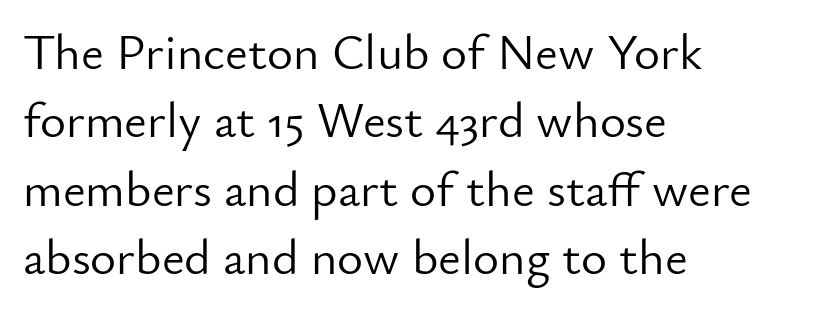
Standard letterfit; no display-style spreading of the glyphs. Regarding leading, the lines here are spaced in the standard way. Each letter keeps its own natural width here, so spacing adapts to shape. You can tell from the bare stems that sans-serif type was used. Weight class: somewhere from thin through regular.
